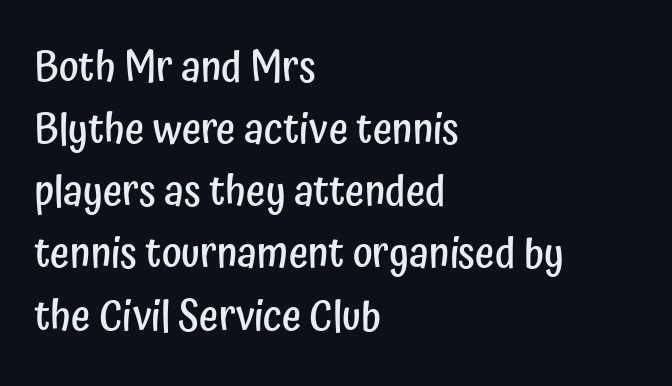
{"serif": "no", "italic": "no", "bold": "semi", "weight": "semibold", "width": "condensed", "stroke_contrast": "low", "x_height": "medium", "monospaced": "no", "underline": "no", "align": "left", "line_spacing": "normal", "line_spacing_ratio": 1.48, "letter_spacing": "normal", "letter_spacing_em": 0.0, "glyph_px": 42}
